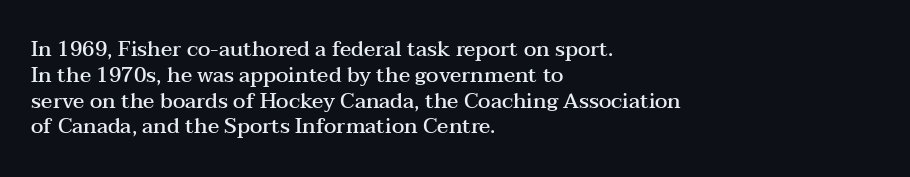
Q: Is the text bold? A: Semi-bold.
Q: Is the text italic (slanted)? A: No, it is upright.
Q: Is the text underlined? A: No.
Q: How is the paragraph aligned? A: Left-aligned.
Q: Is the spacing between letters normal or unusually wide? A: Normal.
